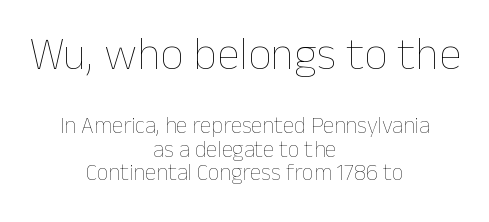
{"italic": "no", "bold": "no", "weight": "thin", "width": "normal", "stroke_contrast": "low", "x_height": "medium", "monospaced": "no", "underline": "no", "align": "center", "line_spacing": "tight", "line_spacing_ratio": 1.04, "letter_spacing": "normal", "letter_spacing_em": 0.0, "larger_block": "first", "size_ratio": 2.0, "glyph_px": 46}
